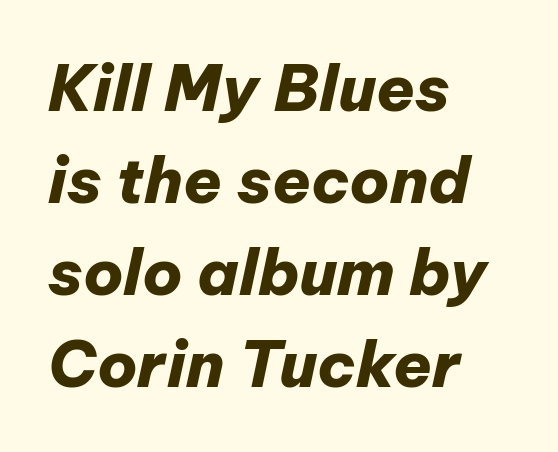
The image shows 63 px heavy type, italic (leaning right); set left-aligned, normal line spacing (1.46x), normal letter spacing, not underlined; low stroke contrast and a medium x-height.
